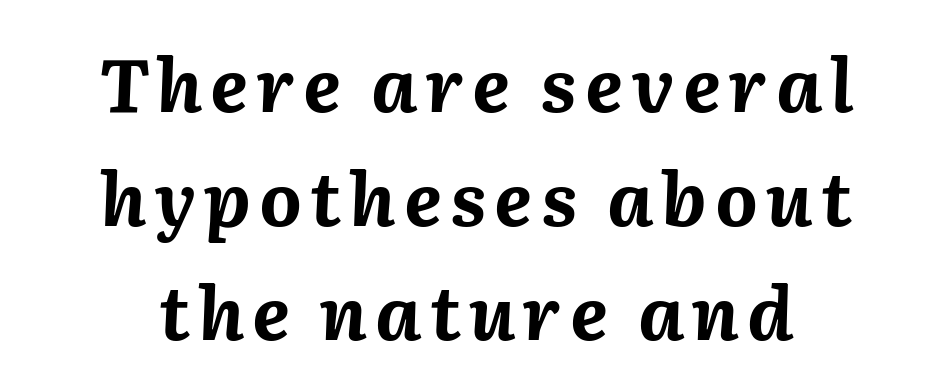
Q: Is the text bold? A: Yes.
Q: Is the text italic (slanted)? A: Yes, it leans right by about 2 degrees.
Q: Is the text underlined? A: No.
Q: How is the paragraph aligned? A: Centered.
Q: Is the spacing between lines tight, normal or loose? A: Normal.
Q: Width (condensed, normal, or wide)? A: Normal.
Q: Stroke contrast? A: Medium.
Q: x-height? A: Medium.
Q: Monospaced? A: No.
